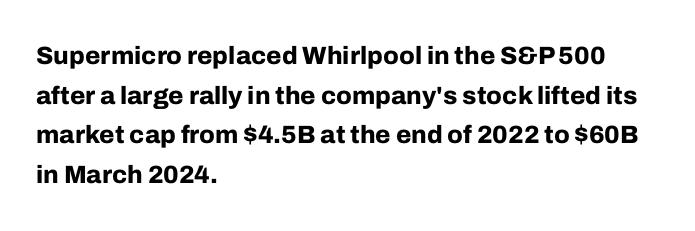
The words here are not underlined. Glyph-to-glyph distance matches everyday printed text. The rows are spaced the way most documents space them. The lettering holds an erect, upright posture throughout. Heavy-handed strokes throughout: this text is bold. Which margin do the lines hug? The left one — the right edge is uneven.
